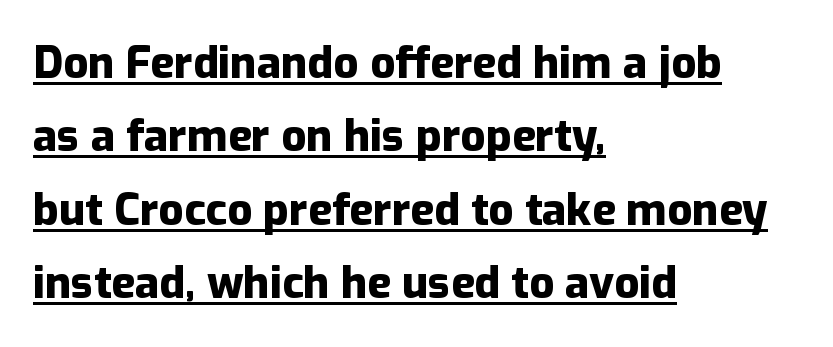
Q: Is the text bold? A: Yes.
Q: Is the text italic (slanted)? A: No, it is upright.
Q: Is the typeface a serif or a sans-serif typeface? A: Sans-serif.
Q: Is the text underlined? A: Yes.
Q: How is the paragraph aligned? A: Left-aligned.
Q: Is the spacing between letters normal or unusually wide? A: Normal.
Q: Is the spacing between lines tight, normal or loose? A: Normal.
Q: Width (condensed, normal, or wide)? A: Normal.
Q: Stroke contrast? A: Low.
Q: x-height? A: Medium.
Q: Monospaced? A: No.
